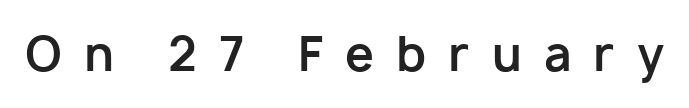
{"serif": "no", "italic": "no", "bold": "yes", "weight": "bold", "width": "normal", "stroke_contrast": "low", "x_height": "medium", "monospaced": "no", "underline": "no", "letter_spacing": "wide", "letter_spacing_em": 0.48, "glyph_px": 46}
